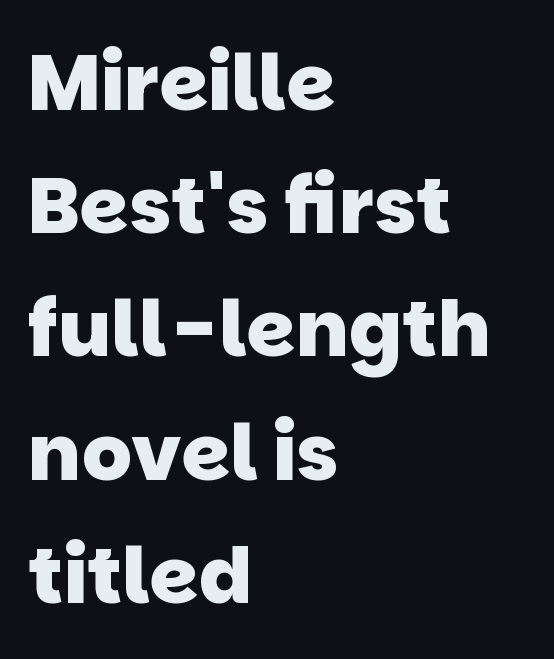
Q: Is the text bold? A: Yes.
Q: Is the typeface a serif or a sans-serif typeface? A: Sans-serif.
Q: Is the text underlined? A: No.
Q: How is the paragraph aligned? A: Left-aligned.
Q: Is the spacing between letters normal or unusually wide? A: Normal.
Q: Is the spacing between lines tight, normal or loose? A: Normal.
Q: Width (condensed, normal, or wide)? A: Normal.
Q: Stroke contrast? A: Low.
Q: x-height? A: Large.
Q: Monospaced? A: No.
